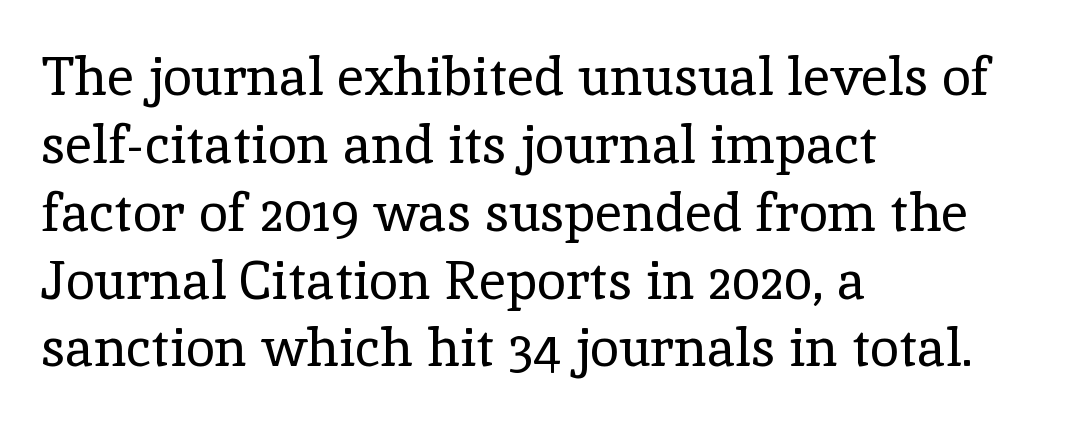
{"serif": "yes", "italic": "no", "bold": "no", "weight": "regular", "width": "normal", "x_height": "medium", "monospaced": "no", "underline": "no", "align": "left", "line_spacing": "normal", "line_spacing_ratio": 1.28, "letter_spacing": "normal", "letter_spacing_em": 0.0, "glyph_px": 53}
